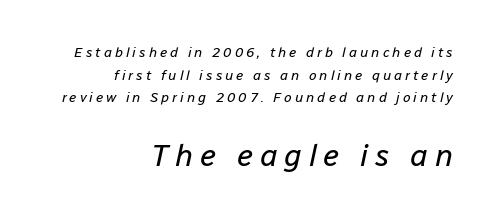
The image shows 31 px regular-weight type, italic (leaning right); set right-aligned, normal line spacing (1.62x), unusually wide letter spacing (+0.21 em), not underlined; the second (bottom) block is 2.21x larger; low stroke contrast and a medium x-height.
